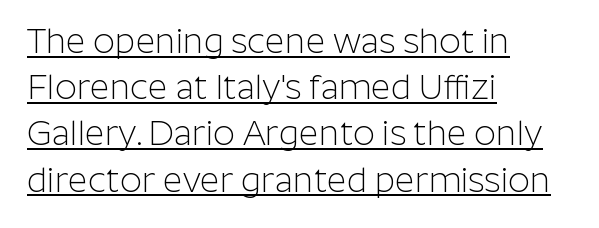
The rows are spaced the way most documents space them. The font is comparable to plain body text, perhaps lighter. The font family rendered here belongs to the sans-serif group. Here the designer chose a conventional face with non-uniform glyph widths. Layout note: lines flush left.
